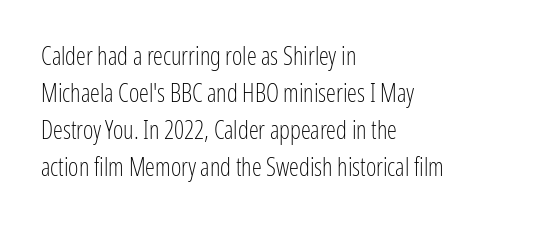
{"italic": "no", "bold": "no", "underline": "no", "align": "left", "line_spacing": "normal", "line_spacing_ratio": 1.48, "letter_spacing": "normal", "letter_spacing_em": 0.0, "glyph_px": 25}
